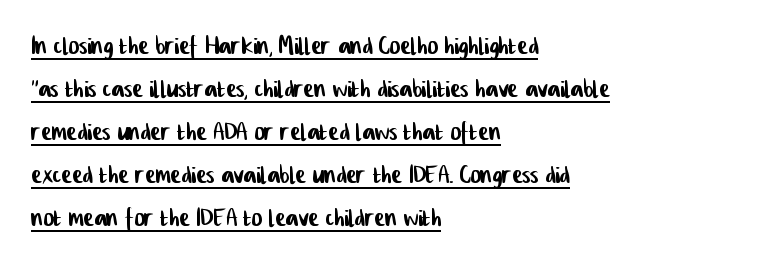
The image shows 32 px condensed sans-serif type; set left-aligned, normal line spacing (1.34x), normal letter spacing, underlined; low stroke contrast and a medium x-height.
